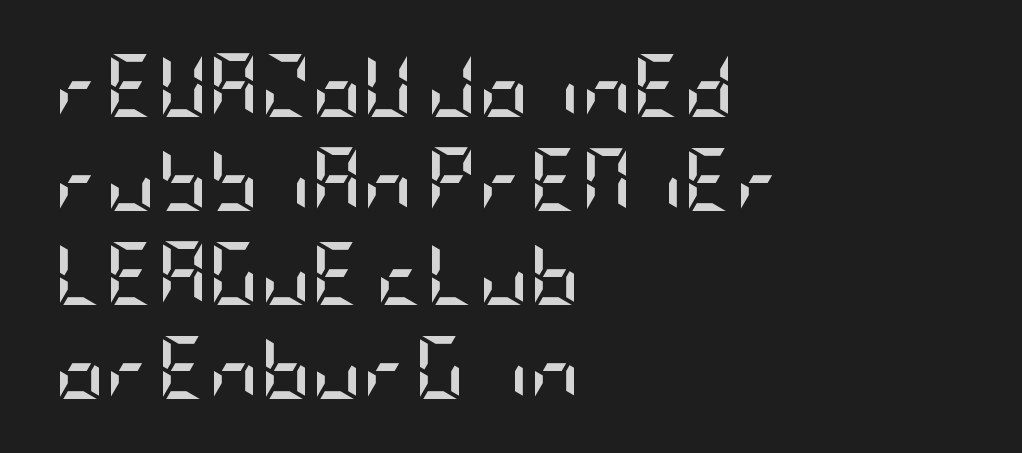
{"serif": "no", "italic": "no", "bold": "yes", "weight": "semibold", "width": "condensed", "stroke_contrast": "low", "x_height": "large", "underline": "no", "align": "left", "line_spacing": "normal", "line_spacing_ratio": 1.49, "letter_spacing": "normal", "letter_spacing_em": 0.0, "glyph_px": 63}
